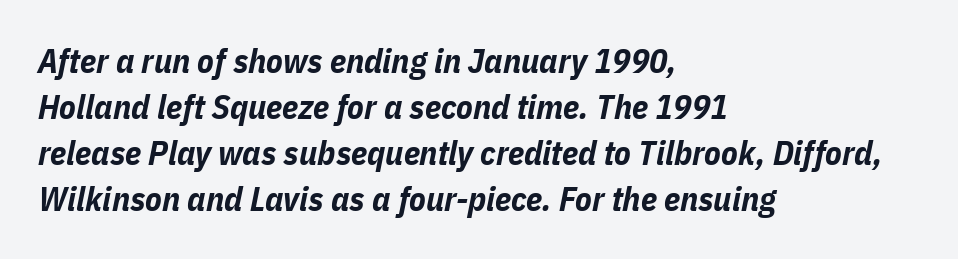
Note the varied advance widths — an 'i' is clearly narrower than an 'm'. Short and long lines alike share a common starting point at left. The type is set solid horizontally, with unmodified tracking. How would I describe the line gaps? Plain and ordinary.
